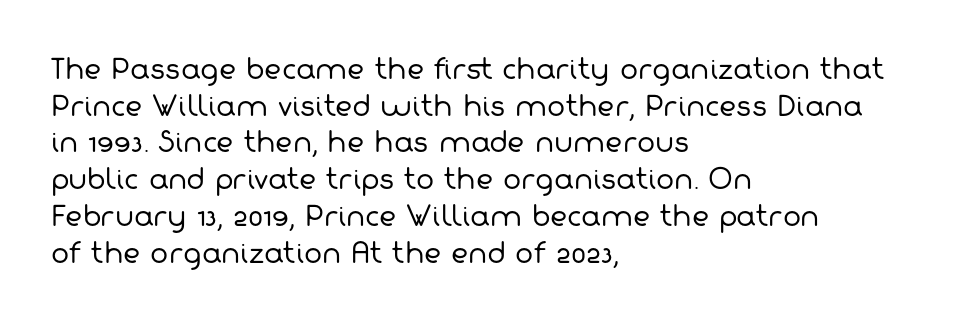
{"bold": "no", "underline": "no", "align": "left", "line_spacing": "normal", "line_spacing_ratio": 1.36, "letter_spacing": "normal", "letter_spacing_em": 0.0, "glyph_px": 27}
